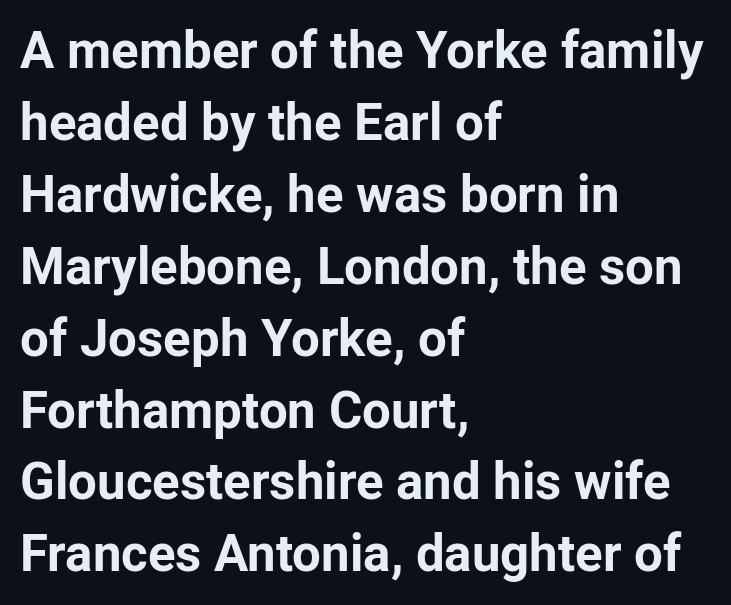
Q: Is the text bold? A: Yes.
Q: Is the text italic (slanted)? A: No, it is upright.
Q: Is the typeface a serif or a sans-serif typeface? A: Sans-serif.
Q: Is the text underlined? A: No.
Q: How is the paragraph aligned? A: Left-aligned.
Q: Is the spacing between letters normal or unusually wide? A: Normal.
Q: Is the spacing between lines tight, normal or loose? A: Normal.
Q: Width (condensed, normal, or wide)? A: Normal.
Q: Stroke contrast? A: Low.
Q: x-height? A: Medium.
Q: Monospaced? A: No.
